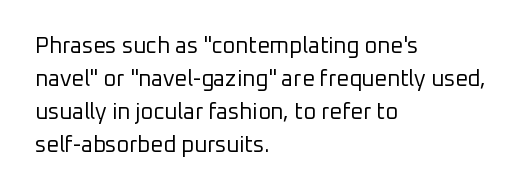
{"italic": "no", "bold": "no", "underline": "no", "align": "left", "line_spacing": "normal", "line_spacing_ratio": 1.5, "letter_spacing": "normal", "letter_spacing_em": 0.0, "glyph_px": 22}
